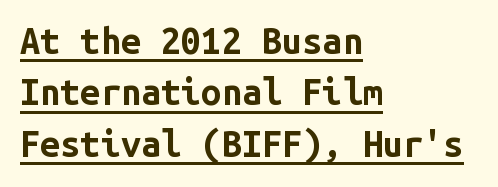
{"serif": "no", "italic": "no", "bold": "yes", "weight": "bold", "width": "normal", "stroke_contrast": "low", "x_height": "medium", "monospaced": "yes", "underline": "yes", "align": "left", "line_spacing": "normal", "line_spacing_ratio": 1.43, "letter_spacing": "normal", "letter_spacing_em": 0.0, "glyph_px": 36}
